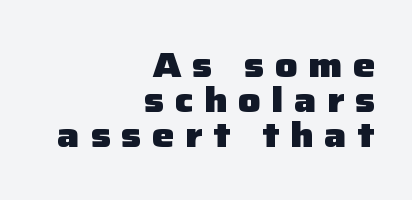
The image shows 35 px heavy sans-serif type, upright; set right-aligned, tight line spacing (1.0x), unusually wide letter spacing (+0.3 em), not underlined; low stroke contrast and a medium x-height.
